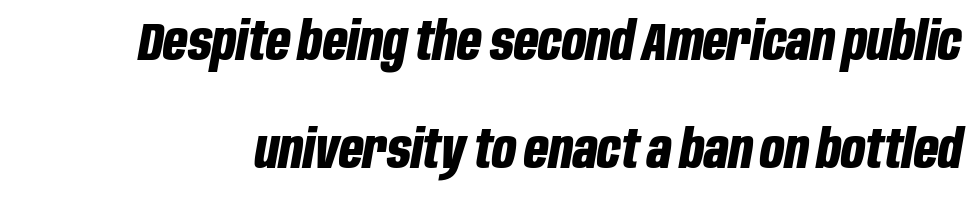
{"italic": "yes", "lean": "right", "slant_degrees": 10, "bold": "yes", "weight": "bold", "width": "condensed", "stroke_contrast": "low", "x_height": "large", "monospaced": "no", "underline": "no", "line_spacing": "loose", "line_spacing_ratio": 2.04, "letter_spacing": "normal", "letter_spacing_em": 0.0, "glyph_px": 53}
